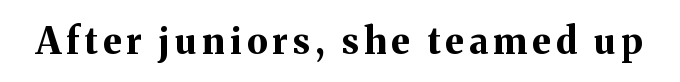
The image shows 36 px bold serif type, upright; set not underlined; medium stroke contrast and a medium x-height.
